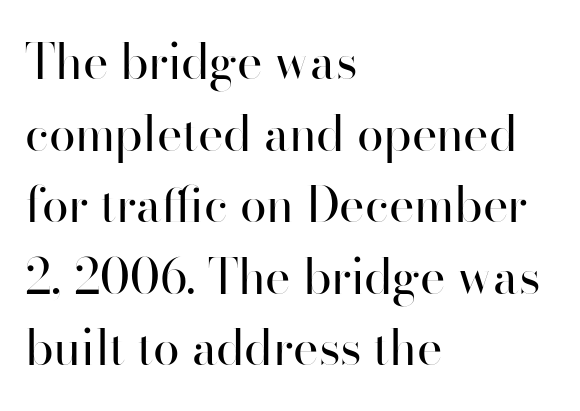
Clear beneath every line of the passage. Nobody touched the tracking dial on this one. Horizontally, the lines are justified to the leading edge only. Upright lettering throughout. Bold? No — there's no thickening of the strokes.
